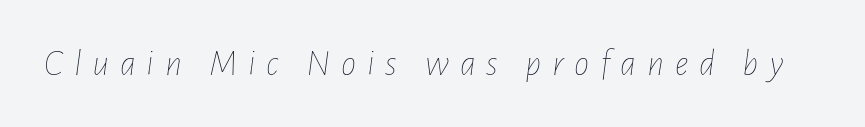
Q: Is the text bold? A: No.
Q: Is the text italic (slanted)? A: Yes, it leans right by about 7 degrees.
Q: Is the text underlined? A: No.
Q: Is the spacing between letters normal or unusually wide? A: Unusually wide.
Q: Width (condensed, normal, or wide)? A: Condensed.
Q: Stroke contrast? A: Low.
Q: x-height? A: Medium.
Q: Monospaced? A: No.
